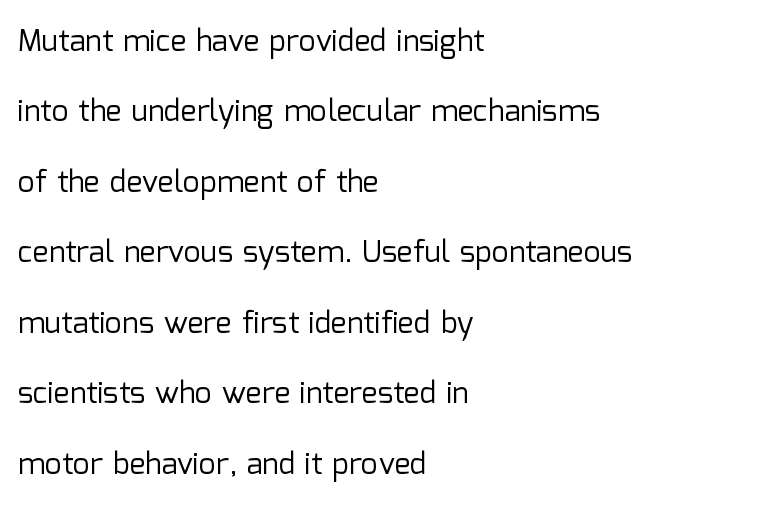
{"serif": "no", "italic": "no", "bold": "no", "weight": "regular", "width": "normal", "stroke_contrast": "low", "x_height": "medium", "monospaced": "no", "underline": "no", "align": "left", "line_spacing": "loose", "line_spacing_ratio": 2.35, "letter_spacing": "normal", "letter_spacing_em": 0.0, "glyph_px": 30}
